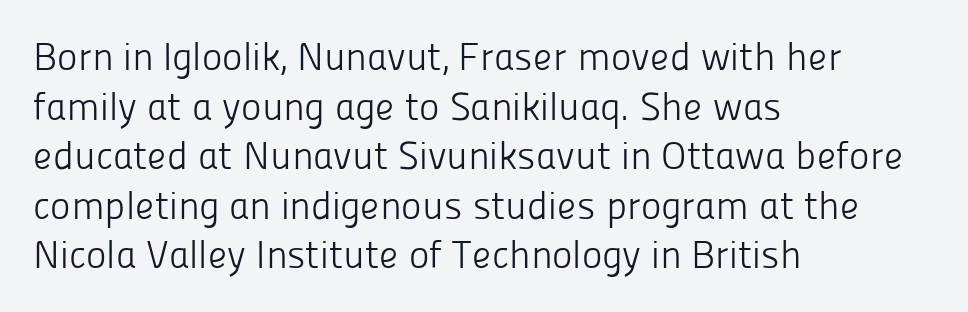
Q: Is the text bold? A: No.
Q: Is the text italic (slanted)? A: No, it is upright.
Q: Is the typeface a serif or a sans-serif typeface? A: Sans-serif.
Q: Is the text underlined? A: No.
Q: How is the paragraph aligned? A: Left-aligned.
Q: Is the spacing between letters normal or unusually wide? A: Normal.
Q: Is the spacing between lines tight, normal or loose? A: Normal.
Q: Width (condensed, normal, or wide)? A: Normal.
Q: Stroke contrast? A: Low.
Q: x-height? A: Medium.
Q: Monospaced? A: No.
